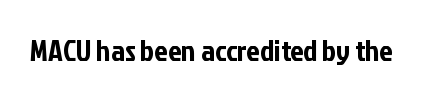
Is the letter spacing exaggerated? No — it looks like the ordinary default. Lines of text with bare space underneath. A typesetter would label this face a sans. Varying glyph widths throughout — classic text-font behaviour. Tall strokes in this sample are plumb rather than angled.
